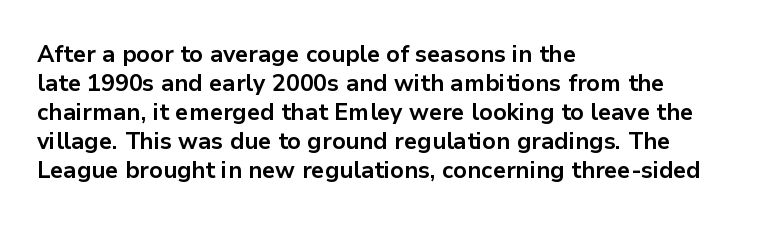
{"italic": "no", "bold": "yes", "underline": "no", "align": "left", "line_spacing_ratio": 1.21, "letter_spacing": "normal", "letter_spacing_em": 0.0, "glyph_px": 24}
